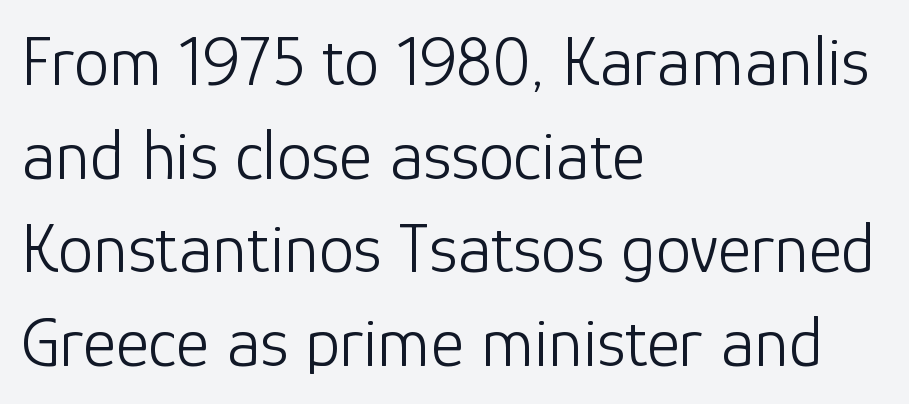
Classification — sans serif. If you drew a line through each stem, it would be perfectly vertical. Typeset ragged right — the left edge is the straight one. Underline: absent. Spacing between characters is what you'd get straight out of the box. Leading matches the norm, producing a regular column.
